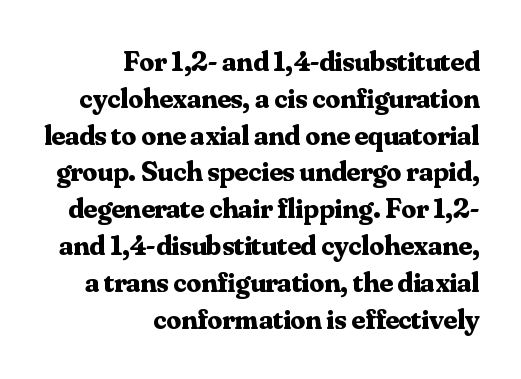
Q: Is the text bold? A: Yes.
Q: Is the text italic (slanted)? A: No, it is upright.
Q: Is the typeface a serif or a sans-serif typeface? A: Serif.
Q: Is the text underlined? A: No.
Q: How is the paragraph aligned? A: Right-aligned.
Q: Is the spacing between letters normal or unusually wide? A: Normal.
Q: Is the spacing between lines tight, normal or loose? A: Normal.
Q: Width (condensed, normal, or wide)? A: Normal.
Q: Stroke contrast? A: Medium.
Q: x-height? A: Small.
Q: Monospaced? A: No.
